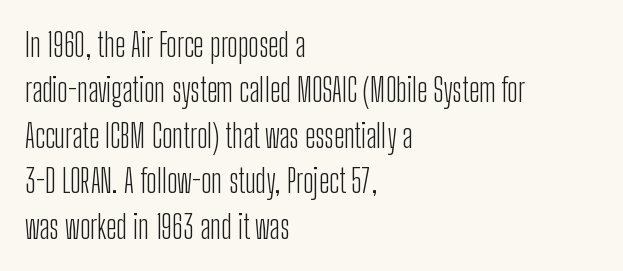
Q: Is the text bold? A: No.
Q: Is the text italic (slanted)? A: No, it is upright.
Q: Is the typeface a serif or a sans-serif typeface? A: Sans-serif.
Q: Is the text underlined? A: No.
Q: How is the paragraph aligned? A: Left-aligned.
Q: Is the spacing between letters normal or unusually wide? A: Normal.
Q: Is the spacing between lines tight, normal or loose? A: Normal.
Q: Width (condensed, normal, or wide)? A: Condensed.
Q: Stroke contrast? A: Low.
Q: x-height? A: Medium.
Q: Monospaced? A: No.
